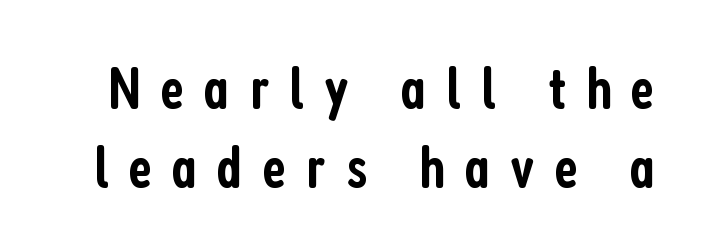
The image shows 60 px semibold, condensed sans-serif type, upright; set normal line spacing (1.32x), unusually wide letter spacing (+0.33 em), not underlined; low stroke contrast and a medium x-height.
